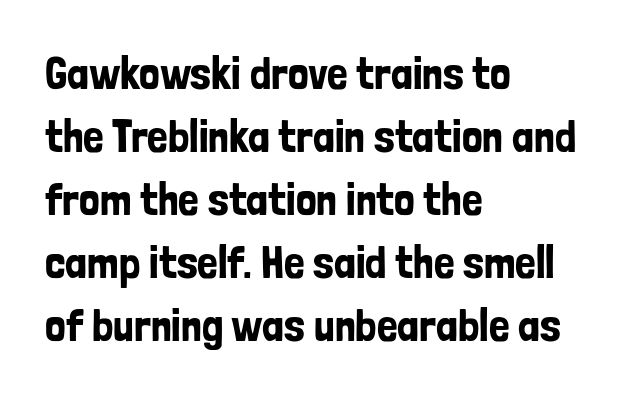
Q: Is the text italic (slanted)? A: No, it is upright.
Q: Is the typeface a serif or a sans-serif typeface? A: Sans-serif.
Q: Is the text underlined? A: No.
Q: How is the paragraph aligned? A: Left-aligned.
Q: Is the spacing between letters normal or unusually wide? A: Normal.
Q: Is the spacing between lines tight, normal or loose? A: Normal.
Q: Width (condensed, normal, or wide)? A: Condensed.
Q: Stroke contrast? A: Low.
Q: x-height? A: Medium.
Q: Monospaced? A: No.
